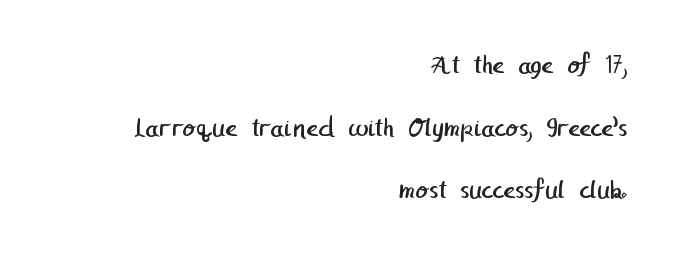
The image shows 29 px regular-weight sans-serif type; set right-aligned, loose line spacing (2.16x), normal letter spacing, not underlined; low stroke contrast and a medium x-height.
